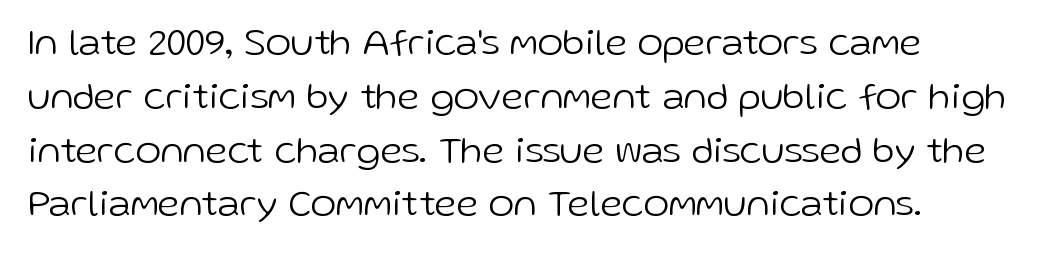
The image shows 39 px light sans-serif type, upright; set left-aligned, normal line spacing (1.38x), normal letter spacing, not underlined; low stroke contrast and a medium x-height.
